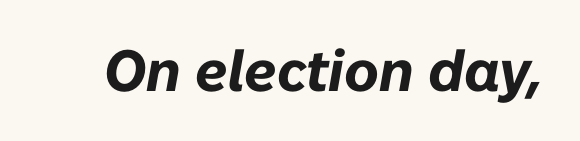
Default kerning and tracking; the words read as compact shapes. Compared with ordinary roman type, these characters are visibly tilted. Each letter keeps its own natural width here, so spacing adapts to shape. The gap between lines stays unmarked. Typesetter's note: full bold, strokes at maximum text heaviness.
